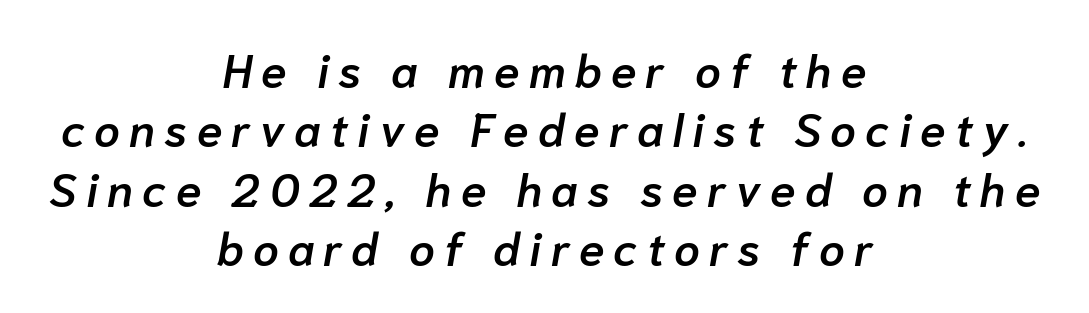
The image shows 46 px semibold type, italic (leaning right); set centered, normal line spacing (1.29x), unusually wide letter spacing (+0.2 em), not underlined; low stroke contrast and a medium x-height.
